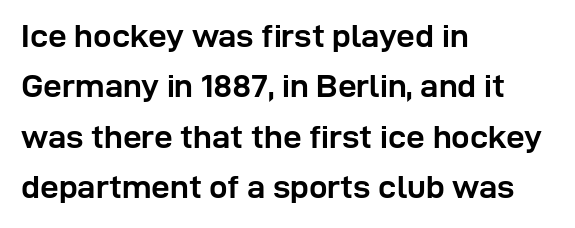
Q: Is the text bold? A: Yes.
Q: Is the text italic (slanted)? A: No, it is upright.
Q: Is the typeface a serif or a sans-serif typeface? A: Sans-serif.
Q: Is the text underlined? A: No.
Q: How is the paragraph aligned? A: Left-aligned.
Q: Is the spacing between letters normal or unusually wide? A: Normal.
Q: Is the spacing between lines tight, normal or loose? A: Normal.
Q: Width (condensed, normal, or wide)? A: Normal.
Q: Stroke contrast? A: Low.
Q: x-height? A: Medium.
Q: Monospaced? A: No.
